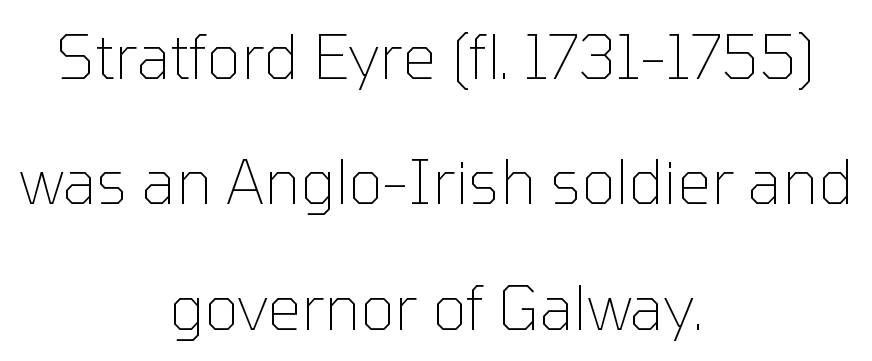
The image shows 60 px thin sans-serif type, upright; set centered, loose line spacing (2.09x), normal letter spacing, not underlined; low stroke contrast and a medium x-height.
